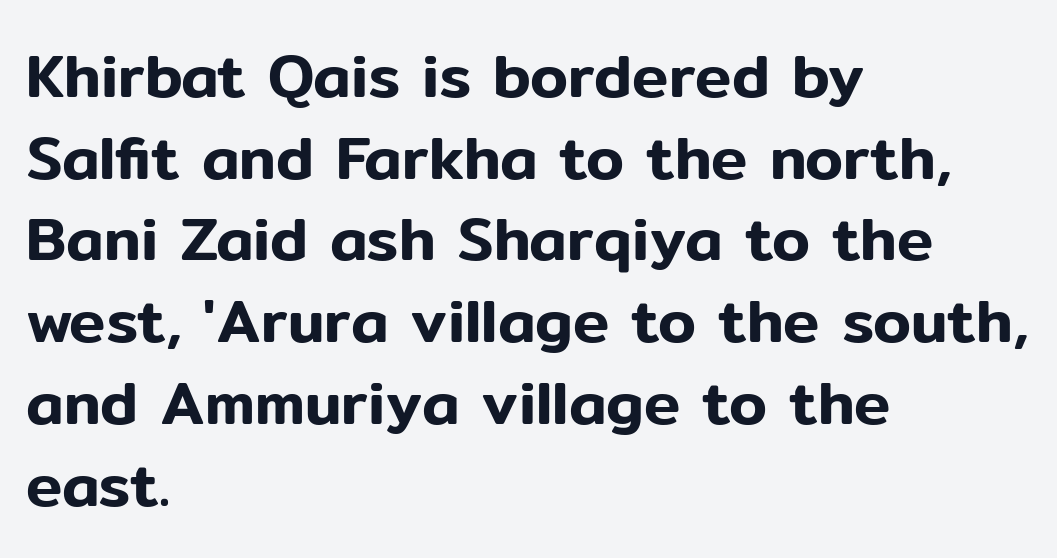
{"serif": "no", "italic": "no", "width": "normal", "stroke_contrast": "low", "x_height": "medium", "monospaced": "no", "underline": "no", "align": "left", "line_spacing": "normal", "line_spacing_ratio": 1.34, "letter_spacing": "normal", "letter_spacing_em": 0.0, "glyph_px": 61}
